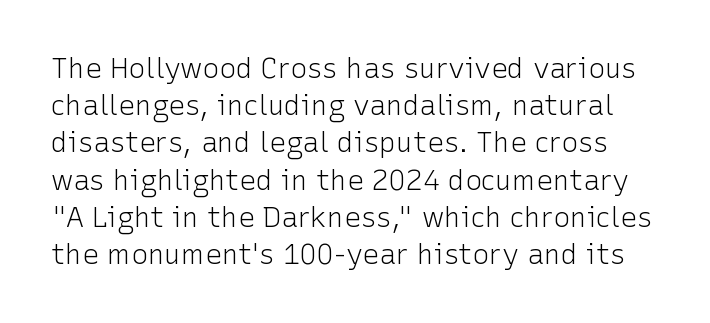
The image shows 28 px light sans-serif type, upright; set normal line spacing (1.33x), normal letter spacing, not underlined; low stroke contrast and a medium x-height.
